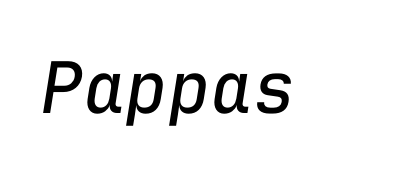
The face used here is rendered with its standard letterfit. Stroke mass is kept to a normal reading level or below. Descender tails drop into unmarked territory. Every character here occupies the same horizontal width, giving the sample a typewriter-like rhythm. Designer's note — italics engaged.
